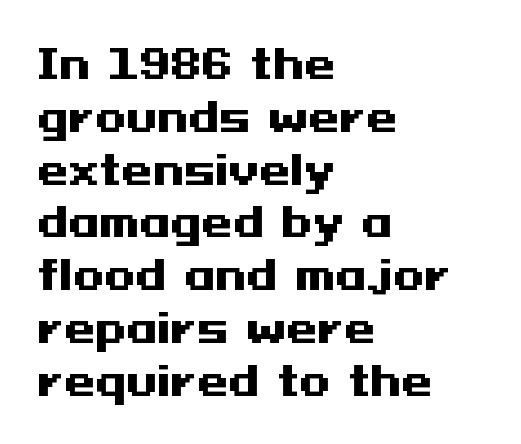
Q: Is the text bold? A: Yes.
Q: Is the text italic (slanted)? A: No, it is upright.
Q: Is the typeface a serif or a sans-serif typeface? A: Sans-serif.
Q: Is the text underlined? A: No.
Q: How is the paragraph aligned? A: Left-aligned.
Q: Is the spacing between letters normal or unusually wide? A: Normal.
Q: Is the spacing between lines tight, normal or loose? A: Normal.
Q: Width (condensed, normal, or wide)? A: Wide.
Q: Stroke contrast? A: Medium.
Q: x-height? A: Medium.
